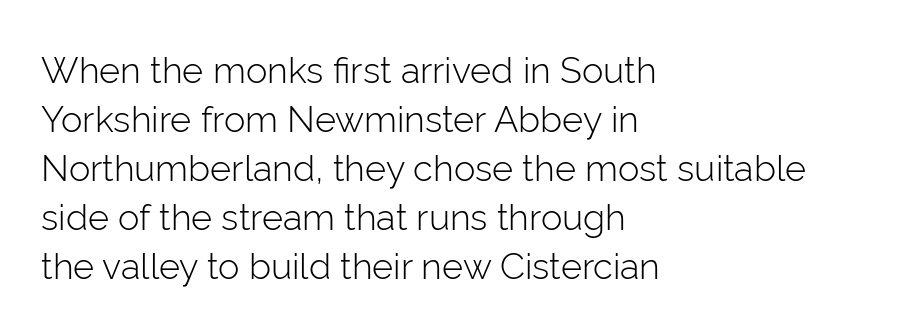
{"serif": "no", "italic": "no", "bold": "no", "weight": "light", "width": "normal", "stroke_contrast": "low", "x_height": "medium", "monospaced": "no", "underline": "no", "align": "left", "line_spacing": "normal", "line_spacing_ratio": 1.36, "letter_spacing": "normal", "letter_spacing_em": 0.0, "glyph_px": 36}
